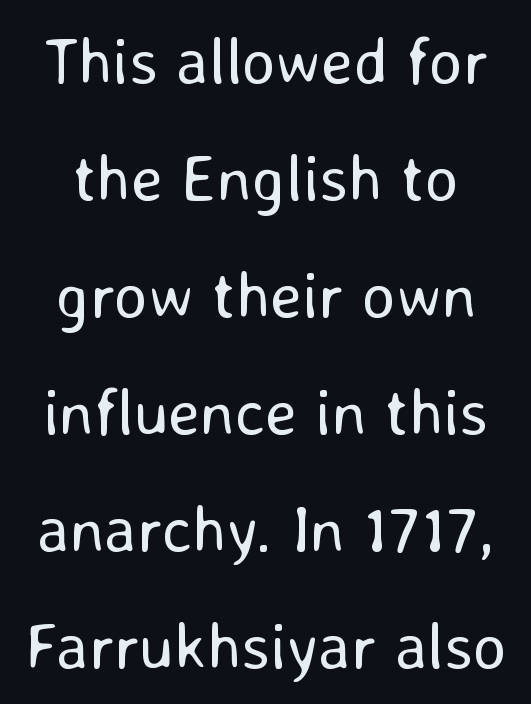
The image shows 65 px regular-weight sans-serif type, upright; set line spacing 1.8x, normal letter spacing, not underlined; low stroke contrast and a medium x-height.
